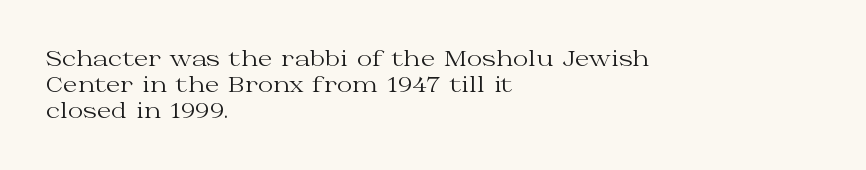
Visually the block forms a straight wall on the left and a jagged coastline on the right. This sample uses plain, unmodified letter spacing. The face looks like a standard text weight, possibly lighter. Check under the words: just untouched page. Does the lettering tilt? It doesn't — this is upright.
